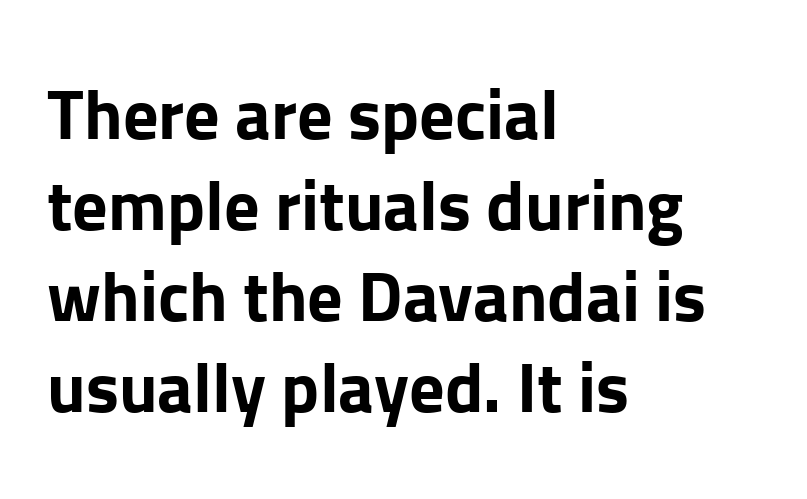
Q: Is the text bold? A: Yes.
Q: Is the text italic (slanted)? A: No, it is upright.
Q: Is the typeface a serif or a sans-serif typeface? A: Sans-serif.
Q: Is the text underlined? A: No.
Q: How is the paragraph aligned? A: Left-aligned.
Q: Is the spacing between letters normal or unusually wide? A: Normal.
Q: Is the spacing between lines tight, normal or loose? A: Normal.
Q: Width (condensed, normal, or wide)? A: Normal.
Q: Stroke contrast? A: Low.
Q: x-height? A: Medium.
Q: Monospaced? A: No.
